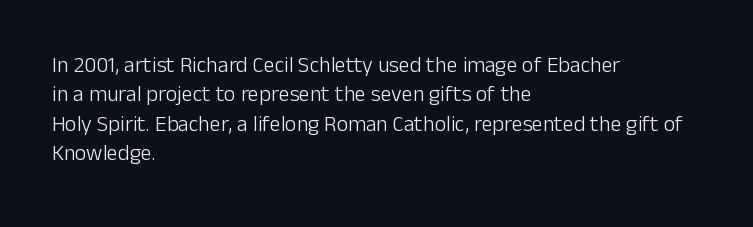
The image shows 22 px text type, upright; set left-aligned, normal line spacing (1.34x), normal letter spacing, not underlined.
